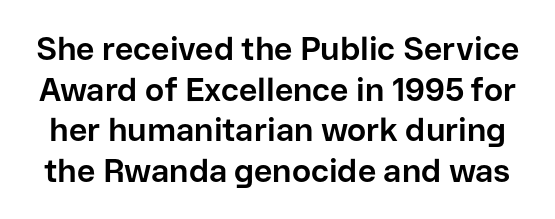
The face used here is a sans, in the tradition of grotesques and geometrics. The leading is moderate, giving the passage an even texture. Words appear dense and cohesive because spacing is normal. Designer's note — italics off, roman on.
